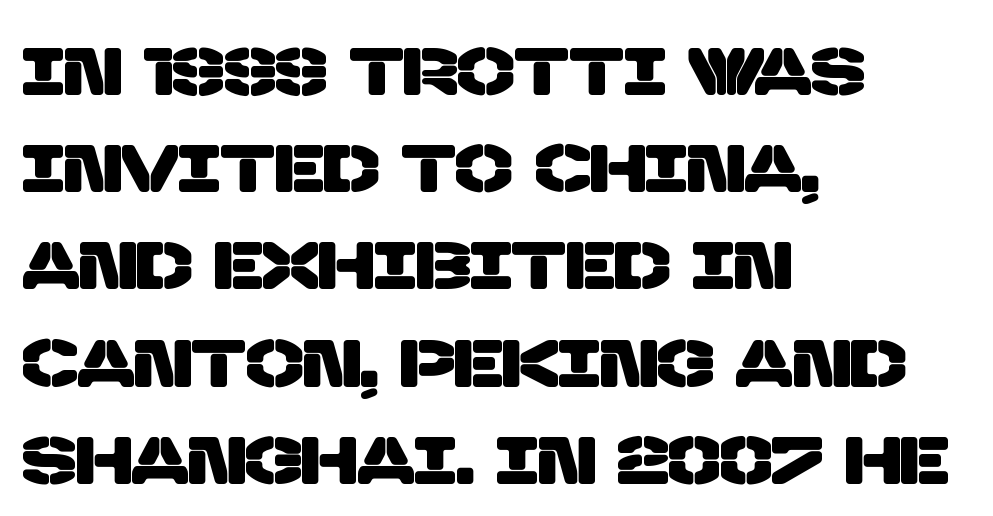
{"serif": "no", "width": "normal", "stroke_contrast": "low", "x_height": "large", "monospaced": "no", "underline": "no", "align": "left", "line_spacing": "normal", "line_spacing_ratio": 1.43, "letter_spacing": "normal", "letter_spacing_em": 0.0, "glyph_px": 68}
